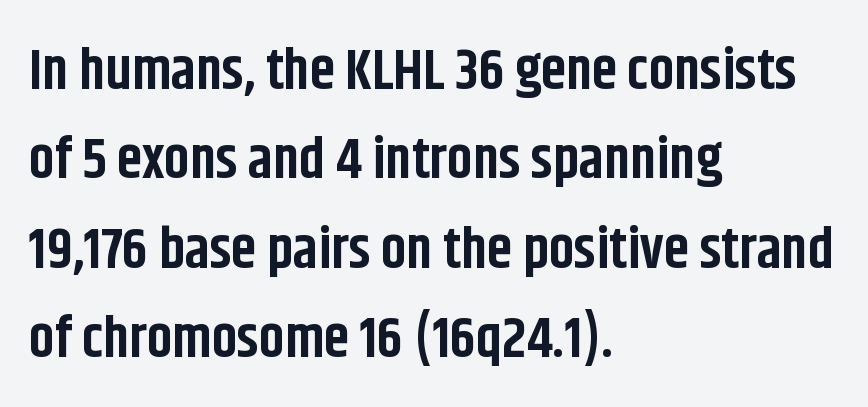
Q: Is the text bold? A: Yes.
Q: Is the text italic (slanted)? A: No, it is upright.
Q: Is the typeface a serif or a sans-serif typeface? A: Sans-serif.
Q: Is the text underlined? A: No.
Q: How is the paragraph aligned? A: Left-aligned.
Q: Is the spacing between letters normal or unusually wide? A: Normal.
Q: Is the spacing between lines tight, normal or loose? A: Normal.
Q: Width (condensed, normal, or wide)? A: Condensed.
Q: Stroke contrast? A: Low.
Q: x-height? A: Large.
Q: Monospaced? A: No.
